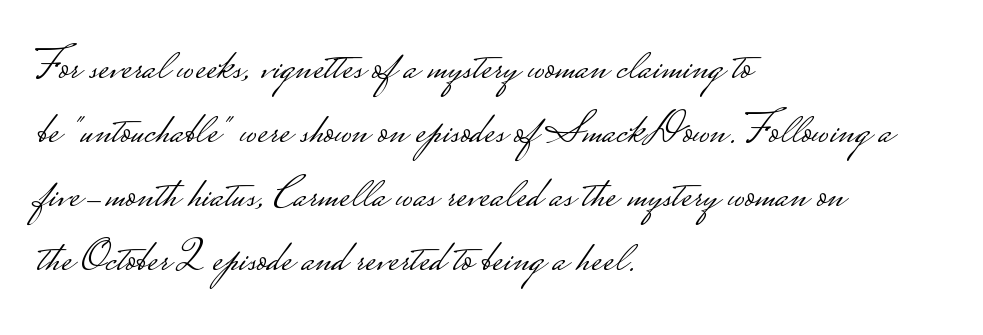
{"serif": "no", "bold": "no", "weight": "light", "width": "wide", "stroke_contrast": "low", "monospaced": "no", "underline": "no", "align": "left", "line_spacing": "normal", "line_spacing_ratio": 1.39, "letter_spacing": "normal", "letter_spacing_em": 0.0, "glyph_px": 46}
